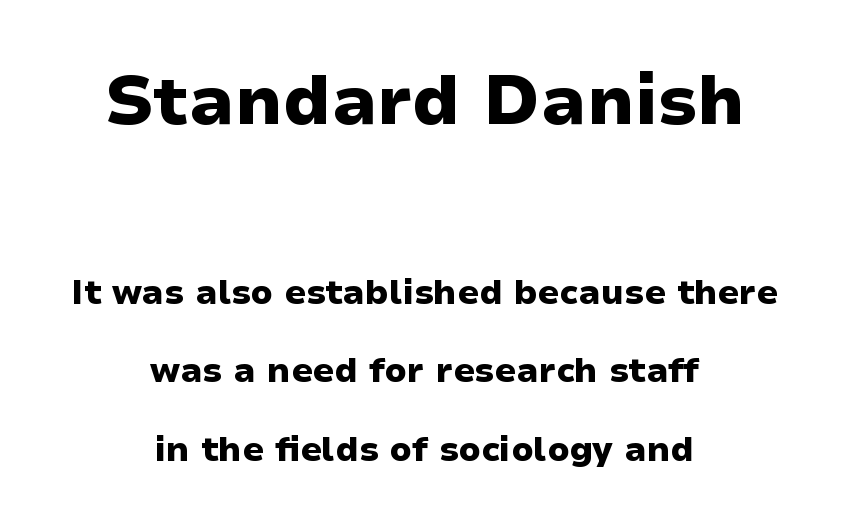
{"serif": "no", "italic": "no", "bold": "yes", "weight": "heavy", "width": "wide", "stroke_contrast": "low", "x_height": "medium", "monospaced": "no", "underline": "no", "align": "center", "line_spacing": "loose", "line_spacing_ratio": 2.31, "letter_spacing": "normal", "letter_spacing_em": 0.0, "larger_block": "first", "size_ratio": 2.03, "glyph_px": 69}
